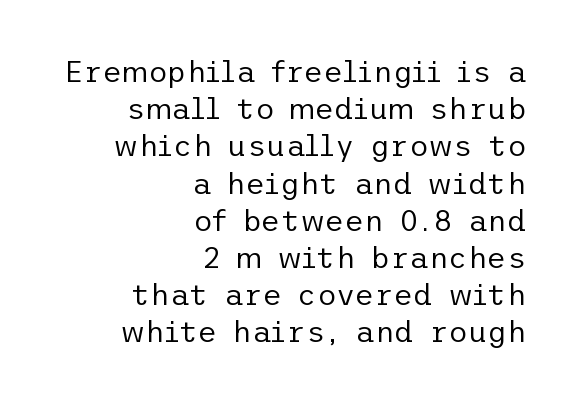
The image shows 30 px regular-weight sans-serif type, upright; set right-aligned, line spacing 1.24x, normal letter spacing, not underlined; low stroke contrast and a medium x-height.
